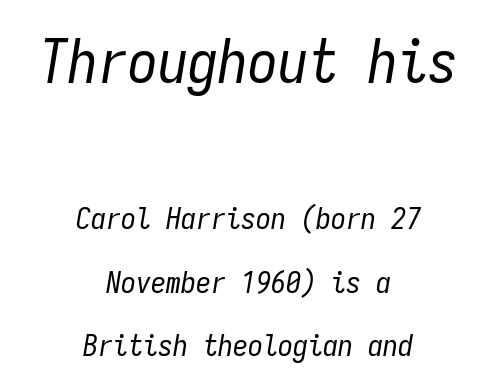
The image shows 60 px regular-weight, condensed type, italic (leaning right), monospaced; set centered, loose line spacing (2.12x), normal letter spacing, not underlined; the first (top) block is 2.0x larger; low stroke contrast and a medium x-height.
